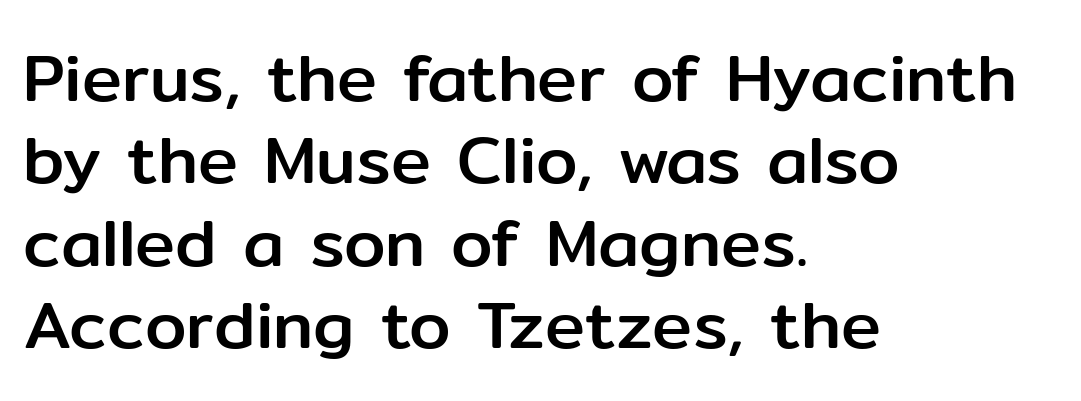
{"serif": "no", "italic": "no", "width": "normal", "stroke_contrast": "low", "x_height": "medium", "monospaced": "no", "underline": "no", "align": "left", "line_spacing_ratio": 1.23, "letter_spacing": "normal", "letter_spacing_em": 0.0, "glyph_px": 67}
